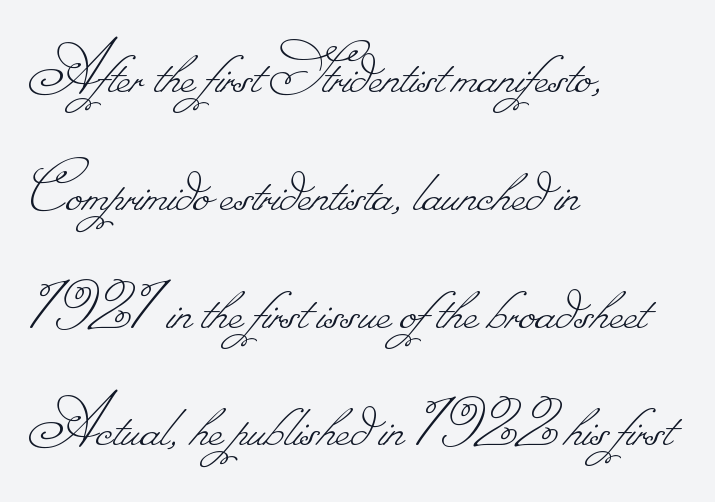
{"bold": "no", "weight": "thin", "width": "normal", "stroke_contrast": "low", "monospaced": "no", "underline": "no", "align": "left", "line_spacing": "normal", "line_spacing_ratio": 1.55, "letter_spacing": "normal", "letter_spacing_em": 0.0, "glyph_px": 76}
